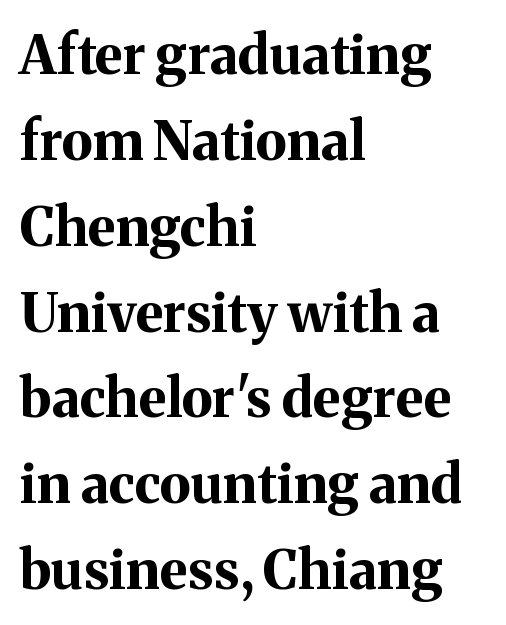
The image shows 54 px bold serif type, upright; set left-aligned, normal line spacing (1.59x), normal letter spacing, not underlined; medium stroke contrast and a medium x-height.
